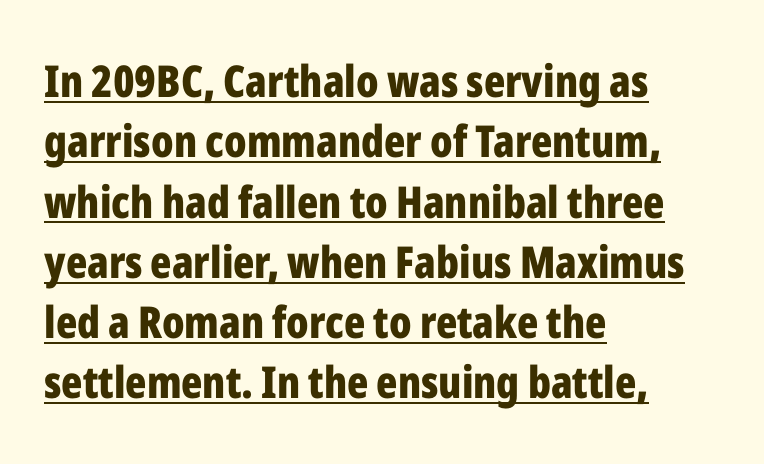
{"serif": "no", "italic": "no", "bold": "yes", "weight": "bold", "width": "condensed", "stroke_contrast": "low", "x_height": "medium", "monospaced": "no", "underline": "yes", "align": "left", "line_spacing": "normal", "line_spacing_ratio": 1.37, "letter_spacing": "normal", "letter_spacing_em": 0.0, "glyph_px": 44}
